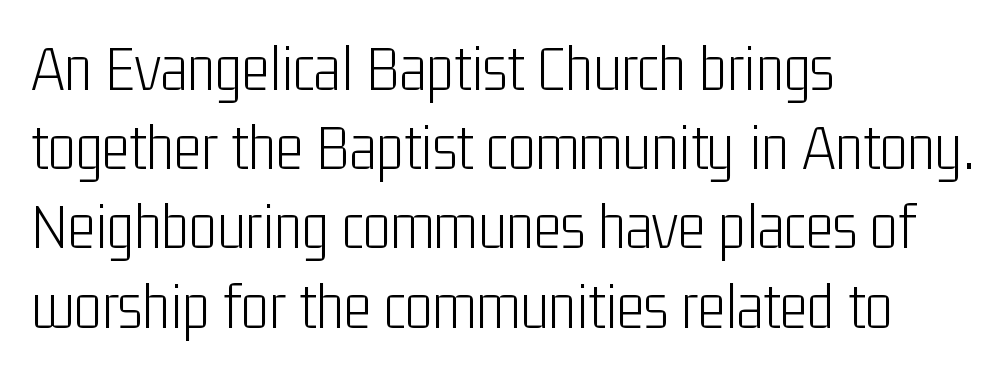
Q: Is the text bold? A: No.
Q: Is the text italic (slanted)? A: No, it is upright.
Q: Is the typeface a serif or a sans-serif typeface? A: Sans-serif.
Q: Is the text underlined? A: No.
Q: How is the paragraph aligned? A: Left-aligned.
Q: Is the spacing between letters normal or unusually wide? A: Normal.
Q: Width (condensed, normal, or wide)? A: Condensed.
Q: Stroke contrast? A: Low.
Q: x-height? A: Medium.
Q: Monospaced? A: No.
